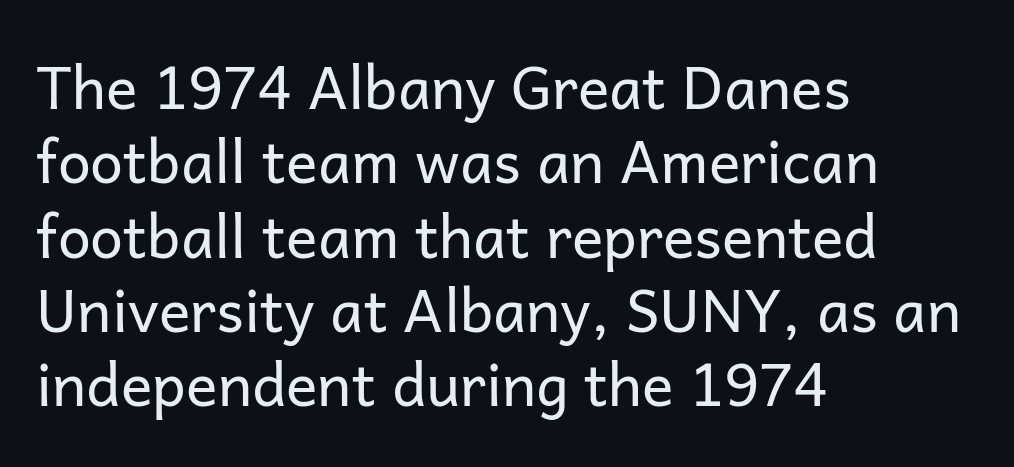
{"serif": "no", "italic": "no", "bold": "no", "weight": "regular", "width": "normal", "stroke_contrast": "low", "x_height": "medium", "monospaced": "no", "underline": "no", "align": "left", "line_spacing": "normal", "line_spacing_ratio": 1.26, "letter_spacing": "normal", "letter_spacing_em": 0.0, "glyph_px": 59}
